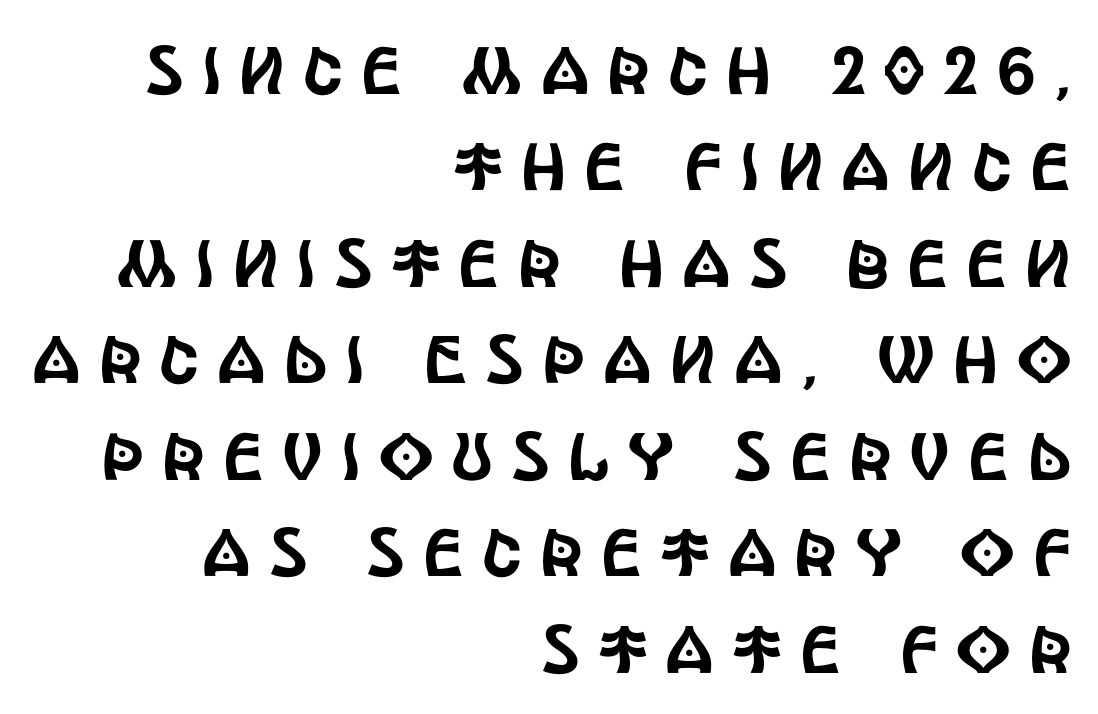
{"serif": "no", "italic": "no", "width": "condensed", "x_height": "large", "monospaced": "no", "underline": "no", "align": "right", "line_spacing": "normal", "line_spacing_ratio": 1.44, "letter_spacing": "wide", "letter_spacing_em": 0.27, "glyph_px": 67}
